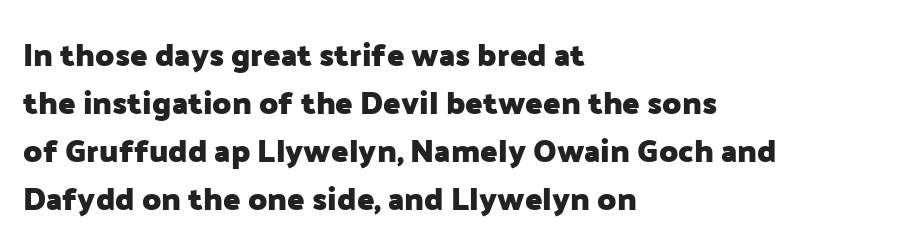
These lines are rendered in a variable-pitch font. These lines stack with their left ends in a neat column. The letters are bold, with thick, heavy strokes. The letters stand upright; this is a roman face. Type without underlining. Honestly, the row spacing looks completely unremarkable.
